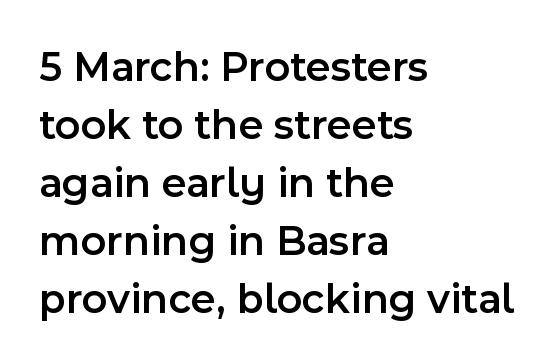
The rendering uses natural spacing where letterforms have individual widths. Whoever set this chose a conventional vertical rhythm. Alignment: flush left. This rendering employs a face without finishing strokes, i.e., a sans-serif.
